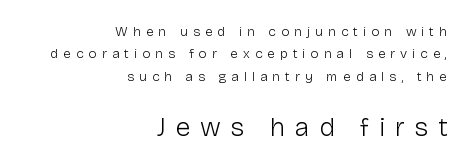
{"italic": "no", "bold": "no", "underline": "no", "align": "right", "line_spacing": "normal", "line_spacing_ratio": 1.59, "letter_spacing": "wide", "letter_spacing_em": 0.35, "larger_block": "second", "size_ratio": 1.93, "glyph_px": 27}
